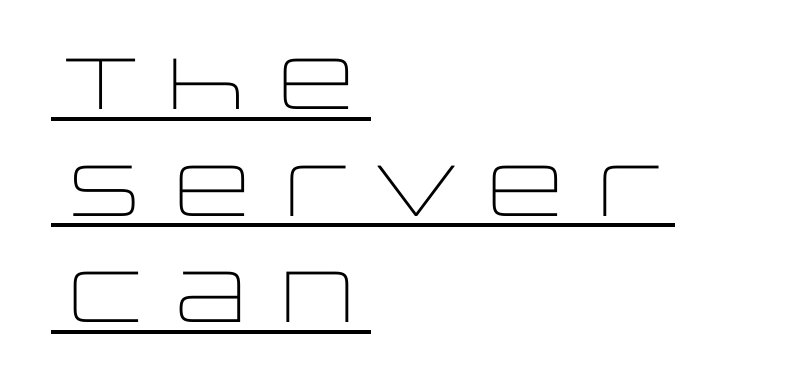
The glyphs are accompanied by a horizontal stroke just below them. Nothing unusual about the tracking: characters are spaced as the font intends. A typesetter would label this face a sans. Proportional: the letters do not fall into vertical columns. Stems and bowls with no extra thickness — not bold. What's the leading like? Ordinary, nothing unusual.
